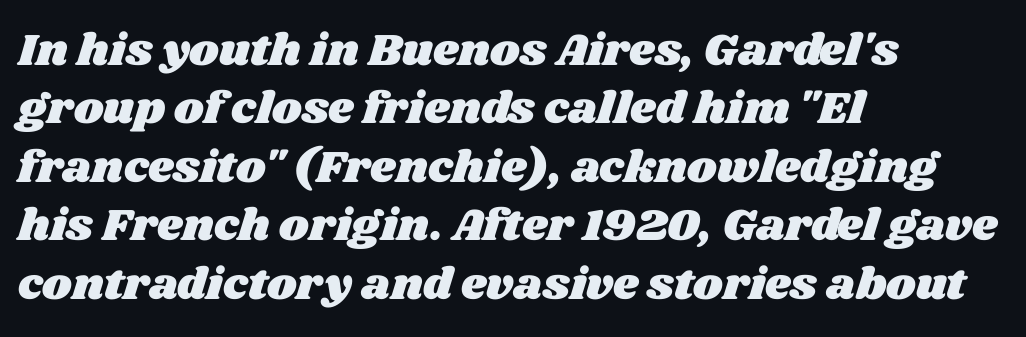
Check under the words: just untouched page. The passage shown has conventional tracking throughout. The line-height multiplier appears to be the usual default. Do the characters align in a grid? No, the font is proportional. The ragged edge is on the right, which tells us the setting is flush left.
